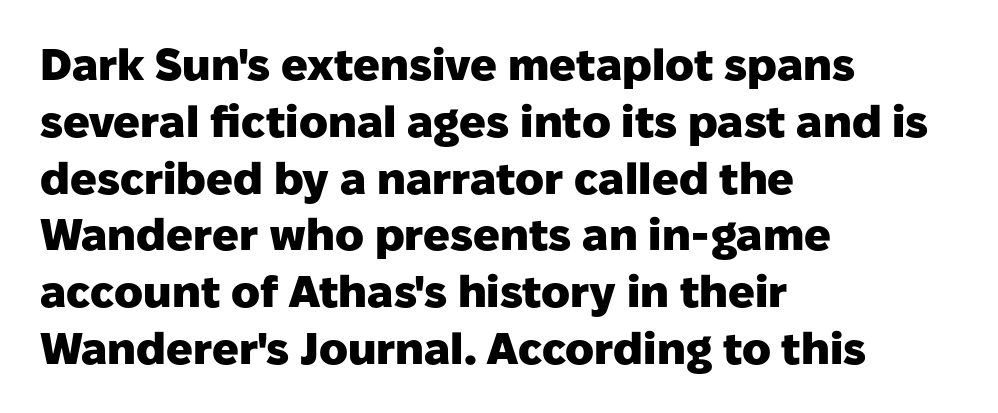
Q: Is the text bold? A: Yes.
Q: Is the text italic (slanted)? A: No, it is upright.
Q: Is the typeface a serif or a sans-serif typeface? A: Sans-serif.
Q: Is the text underlined? A: No.
Q: How is the paragraph aligned? A: Left-aligned.
Q: Is the spacing between letters normal or unusually wide? A: Normal.
Q: Is the spacing between lines tight, normal or loose? A: Normal.
Q: Width (condensed, normal, or wide)? A: Normal.
Q: Stroke contrast? A: Low.
Q: x-height? A: Medium.
Q: Monospaced? A: No.
